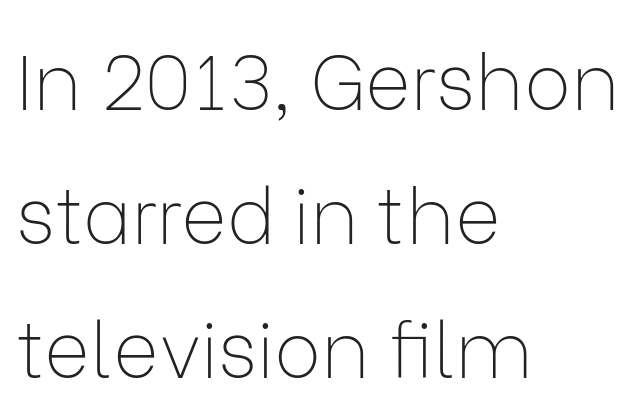
{"serif": "no", "italic": "no", "bold": "no", "weight": "thin", "width": "normal", "stroke_contrast": "low", "x_height": "medium", "monospaced": "no", "underline": "no", "align": "left", "line_spacing_ratio": 1.72, "letter_spacing": "normal", "letter_spacing_em": 0.0, "glyph_px": 78}
